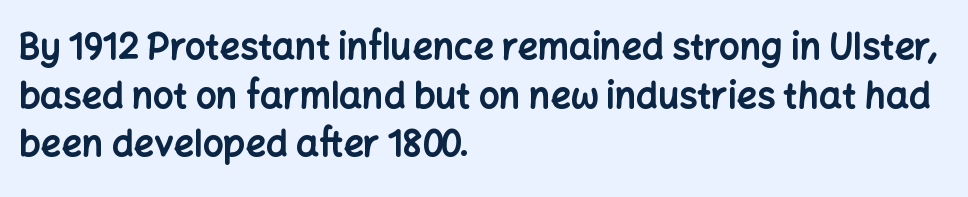
The image shows 36 px bold sans-serif type, upright; set left-aligned, normal line spacing (1.35x), normal letter spacing, not underlined; low stroke contrast and a medium x-height.
